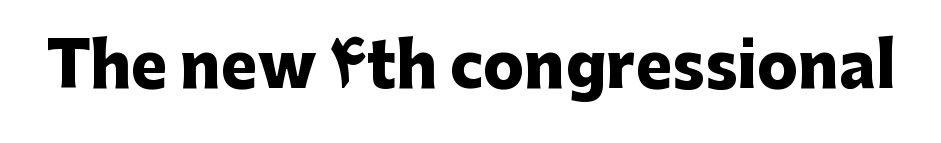
Q: Is the text bold? A: Yes.
Q: Is the text italic (slanted)? A: No, it is upright.
Q: Is the typeface a serif or a sans-serif typeface? A: Sans-serif.
Q: Is the text underlined? A: No.
Q: Is the spacing between letters normal or unusually wide? A: Normal.
Q: Width (condensed, normal, or wide)? A: Normal.
Q: Stroke contrast? A: Low.
Q: x-height? A: Medium.
Q: Monospaced? A: No.
